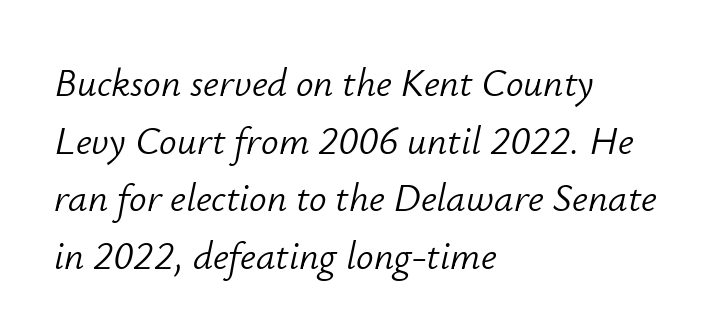
Each line starts at the same left margin while the right side varies. Is the letter spacing exaggerated? No — it looks like the ordinary default. Rendered with sloped, italic letterforms. Each letter keeps its own natural width here, so spacing adapts to shape. The strokes are not fattened; the text isn't bold.
